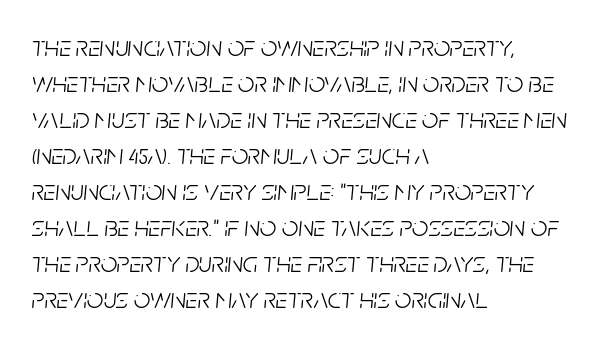
Unbolded letterforms with no extra heft. Proportional: the letters do not fall into vertical columns. Horizontal alignment here is leftward, the default for most running prose. Anything drawn beneath the words? Only blank space. Look at the tracking — it's just the regular setting, nothing added.
